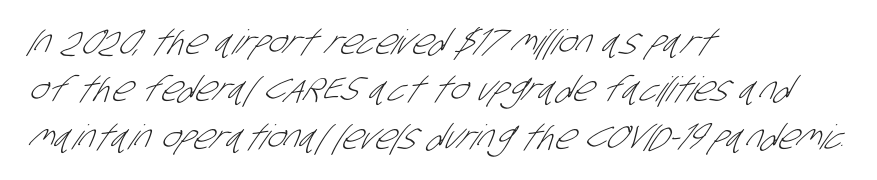
{"serif": "no", "bold": "no", "weight": "light", "width": "condensed", "stroke_contrast": "low", "x_height": "large", "monospaced": "no", "underline": "no", "align": "left", "line_spacing": "normal", "line_spacing_ratio": 1.39, "letter_spacing": "normal", "letter_spacing_em": 0.0, "glyph_px": 34}
